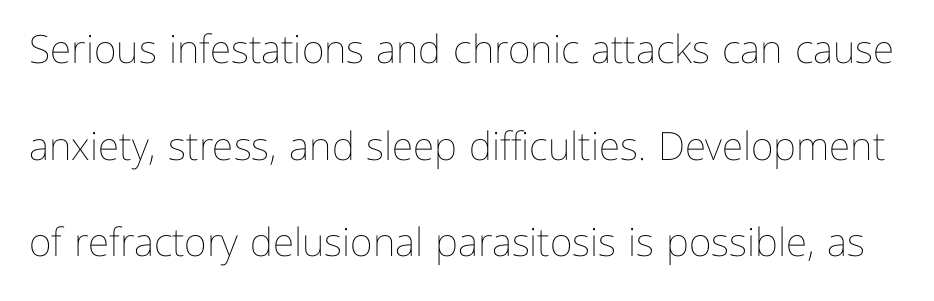
The image shows 39 px thin type, upright; set loose line spacing (2.48x), normal letter spacing, not underlined; low stroke contrast and a medium x-height.
